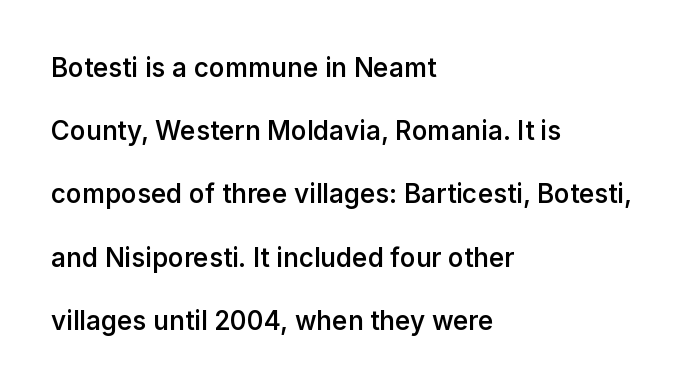
{"italic": "no", "bold": "semi", "underline": "no", "align": "left", "line_spacing": "loose", "line_spacing_ratio": 2.43, "letter_spacing": "normal", "letter_spacing_em": 0.0, "glyph_px": 26}
